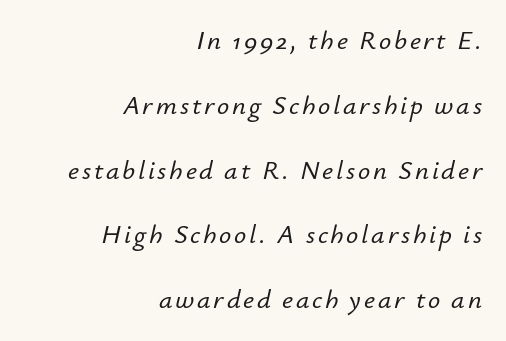
Q: Is the text italic (slanted)? A: Yes, it leans right by about 12 degrees.
Q: Is the text underlined? A: No.
Q: How is the paragraph aligned? A: Right-aligned.
Q: Is the spacing between lines tight, normal or loose? A: Loose.
